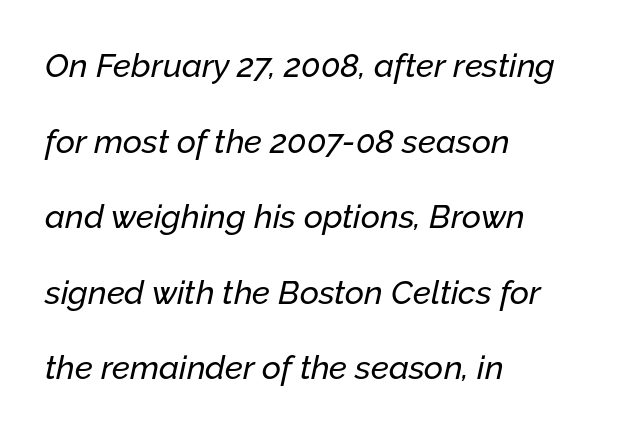
The image shows 33 px text type, italic (leaning right); set left-aligned, loose line spacing (2.29x), normal letter spacing, not underlined; low stroke contrast and a medium x-height.
